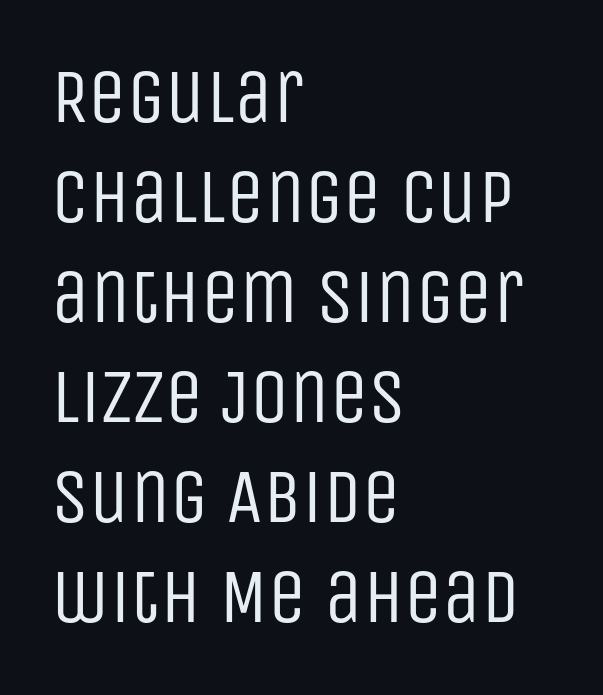
The strip under each line holds only bare page. The passage shown is typed in a proportional face where columns would drift. A student would call this left alignment; a typographer would say flush left, rag right. Short note: letters normally spaced.
